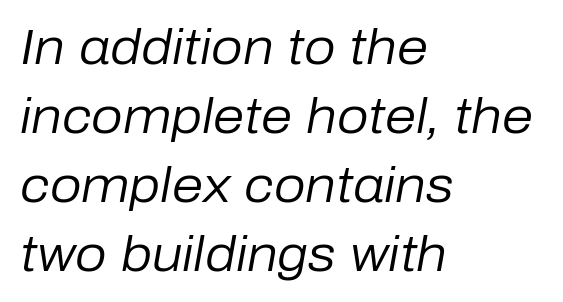
Q: Is the text bold? A: No.
Q: Is the text italic (slanted)? A: Yes, it leans right by about 10 degrees.
Q: Is the text underlined? A: No.
Q: How is the paragraph aligned? A: Left-aligned.
Q: Is the spacing between letters normal or unusually wide? A: Normal.
Q: Is the spacing between lines tight, normal or loose? A: Normal.
Q: Width (condensed, normal, or wide)? A: Normal.
Q: Stroke contrast? A: Low.
Q: x-height? A: Medium.
Q: Monospaced? A: No.
